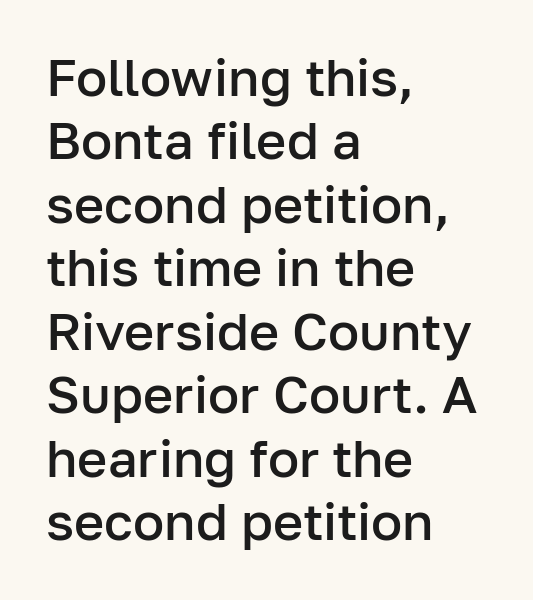
The image shows 52 px semibold sans-serif type, upright; set left-aligned, line spacing 1.22x, normal letter spacing, not underlined; low stroke contrast and a medium x-height.
